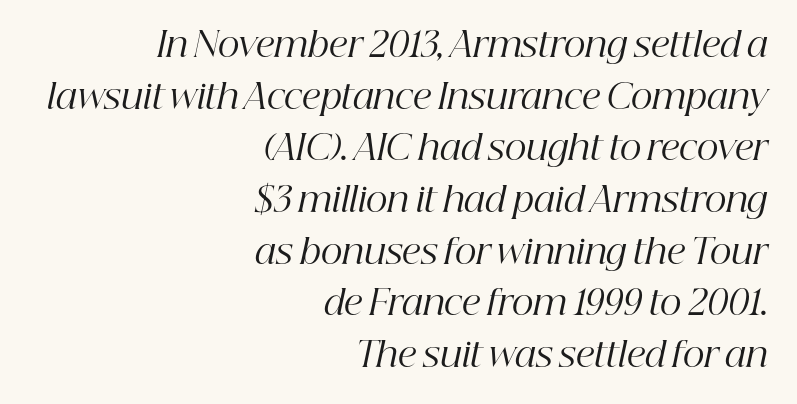
The image shows 34 px regular-weight serif type, italic (leaning right); set right-aligned, normal line spacing (1.52x), normal letter spacing, not underlined; high stroke contrast and a medium x-height.
